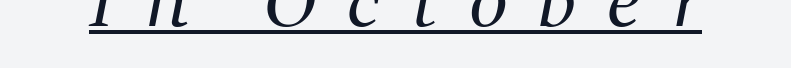
Somebody hit Ctrl+U on this one — the words are underlined. Summary of weight: not heavy and not bold. Do the characters align in a grid? No, the font is proportional. Little horizontal feet cap the strokes, marking this as serif type. Short note: letters widely spaced.
